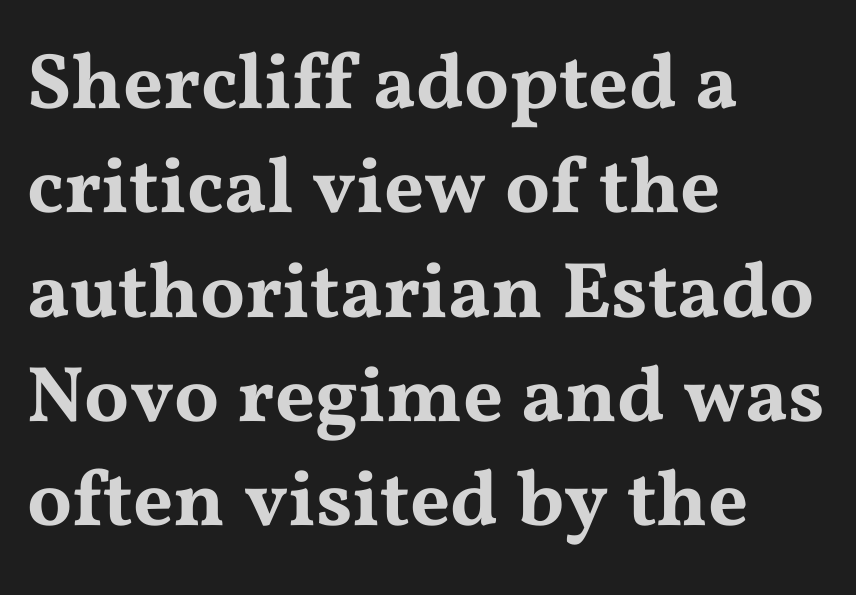
Regarding serifs, this sample has them. Horizontally, the lines are justified to the leading edge only. The rows are spaced the way most documents space them. Beneath every word, the page is bare.
